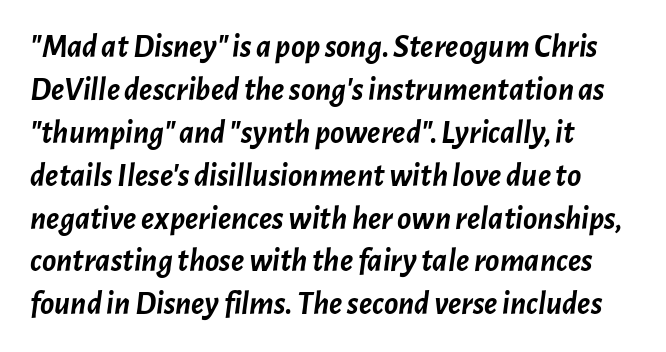
Q: Is the text bold? A: Yes.
Q: Is the text italic (slanted)? A: Yes, it leans right by about 7 degrees.
Q: Is the text underlined? A: No.
Q: How is the paragraph aligned? A: Left-aligned.
Q: Is the spacing between letters normal or unusually wide? A: Normal.
Q: Is the spacing between lines tight, normal or loose? A: Normal.
Q: Width (condensed, normal, or wide)? A: Normal.
Q: Stroke contrast? A: Low.
Q: x-height? A: Medium.
Q: Monospaced? A: No.
